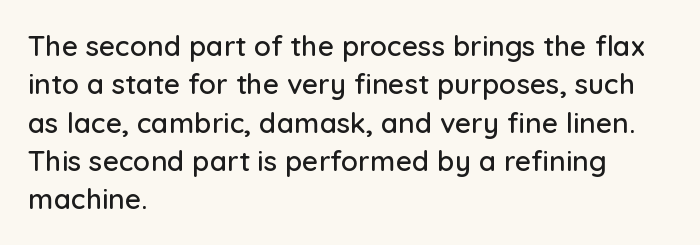
The image shows 28 px sans-serif type, upright; set left-aligned, normal line spacing (1.37x), normal letter spacing, not underlined; low stroke contrast and a medium x-height.
